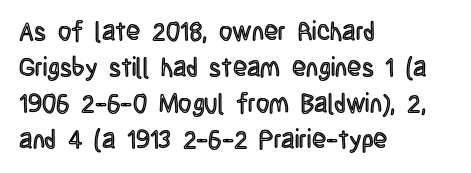
Q: Is the text italic (slanted)? A: No, it is upright.
Q: Is the text underlined? A: No.
Q: How is the paragraph aligned? A: Left-aligned.
Q: Is the spacing between letters normal or unusually wide? A: Normal.
Q: Is the spacing between lines tight, normal or loose? A: Normal.
